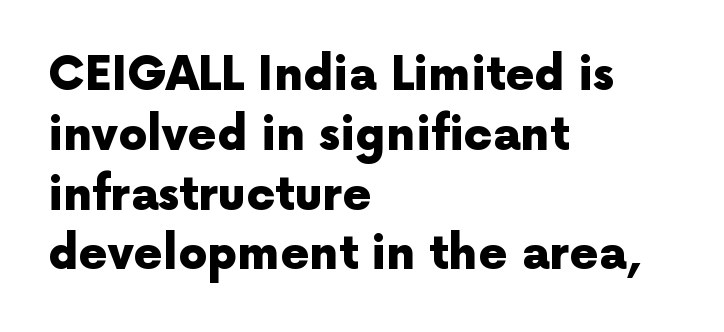
Is this a sans? Yes — the strokes have no serifs. A typesetter would call this proportional, since set widths differ per character. The specimen omits any rule beneath the text block's lines. The type sits square on the baseline with zero lean.
